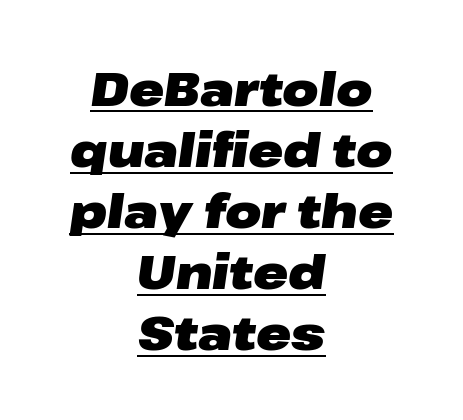
The image shows 47 px heavy, wide type, italic (leaning right); set centered, normal line spacing (1.3x), normal letter spacing, underlined; low stroke contrast and a medium x-height.
